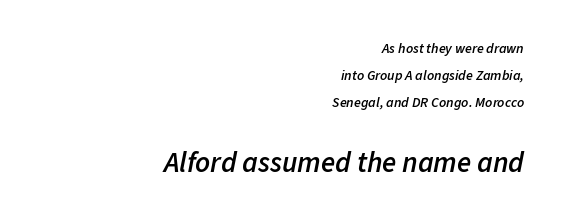
The image shows 29 px semibold type, italic (leaning right); set right-aligned, loose line spacing (1.92x), normal letter spacing, not underlined; the second (bottom) block is 2.07x larger; low stroke contrast and a medium x-height.
